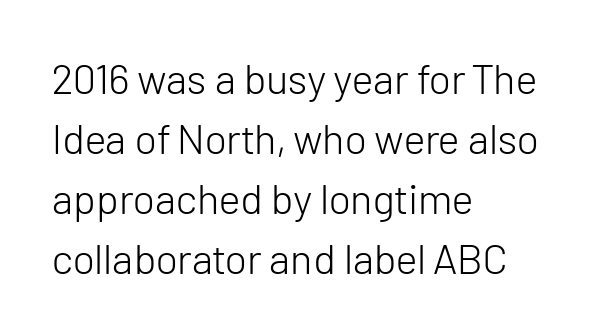
The image shows 42 px light sans-serif type, upright; set left-aligned, normal line spacing (1.43x), normal letter spacing, not underlined; low stroke contrast and a medium x-height.
